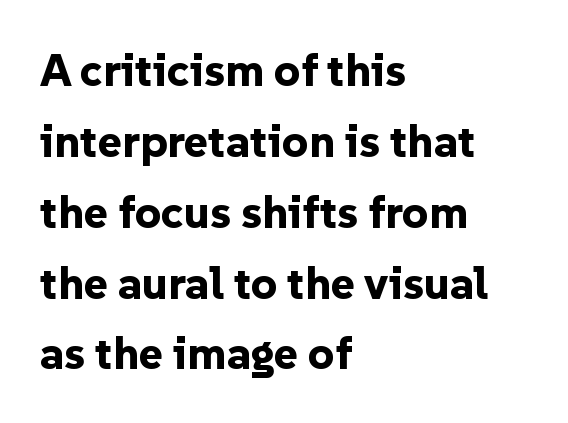
The image shows 46 px bold sans-serif type, upright; set left-aligned, normal line spacing (1.54x), normal letter spacing, not underlined; low stroke contrast and a medium x-height.
